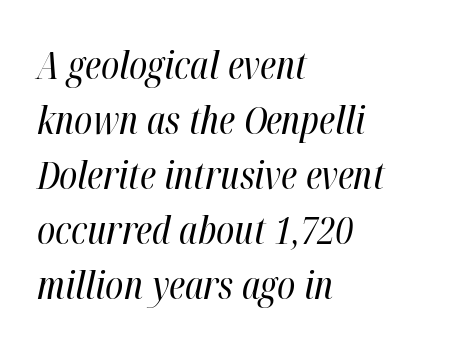
The image shows 39 px regular-weight, condensed type, italic (leaning right); set left-aligned, normal line spacing (1.41x), normal letter spacing, not underlined; high stroke contrast and a medium x-height.
